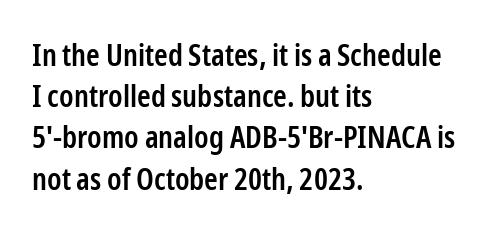
The image shows 31 px semibold, condensed sans-serif type, upright; set left-aligned, normal line spacing (1.33x), normal letter spacing, not underlined; low stroke contrast and a medium x-height.
